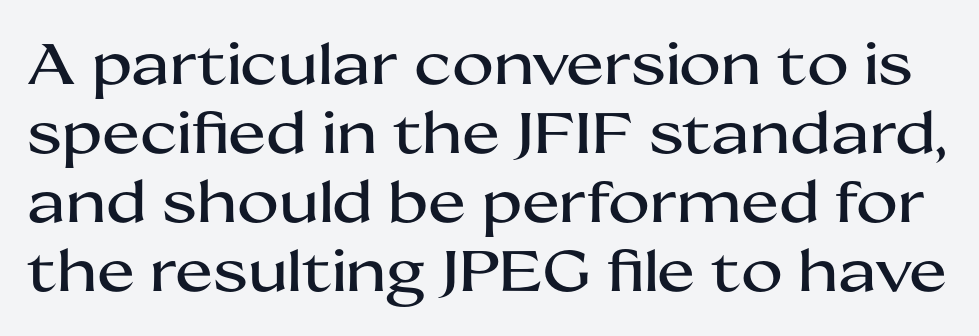
The image shows 57 px wide type, upright; set line spacing 1.21x, normal letter spacing, not underlined; medium stroke contrast and a medium x-height.
